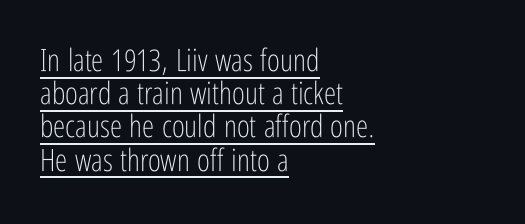
Q: Is the text bold? A: No.
Q: Is the text italic (slanted)? A: No, it is upright.
Q: Is the typeface a serif or a sans-serif typeface? A: Sans-serif.
Q: Is the text underlined? A: Yes.
Q: How is the paragraph aligned? A: Left-aligned.
Q: Is the spacing between letters normal or unusually wide? A: Normal.
Q: Is the spacing between lines tight, normal or loose? A: Tight.
Q: Width (condensed, normal, or wide)? A: Condensed.
Q: Stroke contrast? A: Low.
Q: x-height? A: Medium.
Q: Monospaced? A: No.
